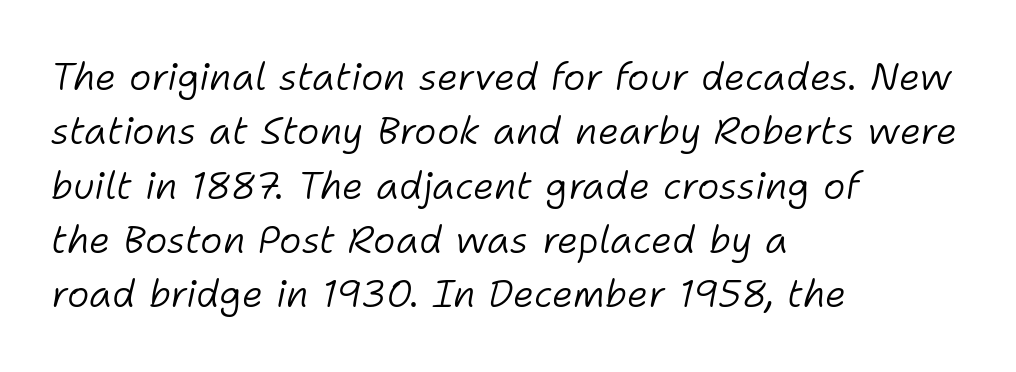
Q: Is the text bold? A: No.
Q: Is the text italic (slanted)? A: Yes, it leans right by about 11 degrees.
Q: Is the text underlined? A: No.
Q: How is the paragraph aligned? A: Left-aligned.
Q: Is the spacing between letters normal or unusually wide? A: Normal.
Q: Is the spacing between lines tight, normal or loose? A: Normal.
Q: Width (condensed, normal, or wide)? A: Normal.
Q: Stroke contrast? A: Low.
Q: x-height? A: Medium.
Q: Monospaced? A: No.
